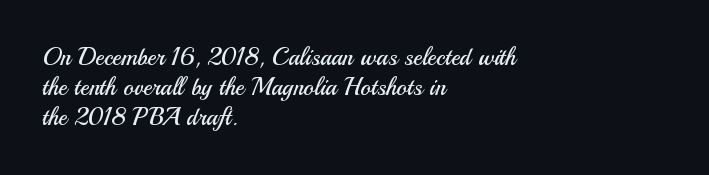
The image shows 24 px text type; set left-aligned, normal line spacing (1.25x), normal letter spacing, not underlined.
